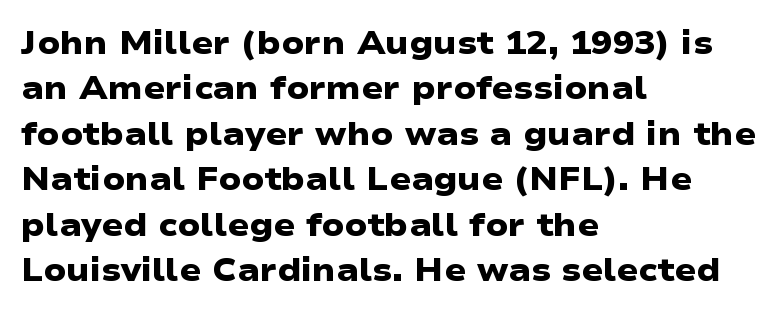
Does the type have serifs? No, each stem ends abruptly. A typesetter would call this leading conventional body-copy spacing. Letter spacing: default. Character widths vary here, with narrow letters taking less room than wide ones. The sample has been set heavy, in full bold.
